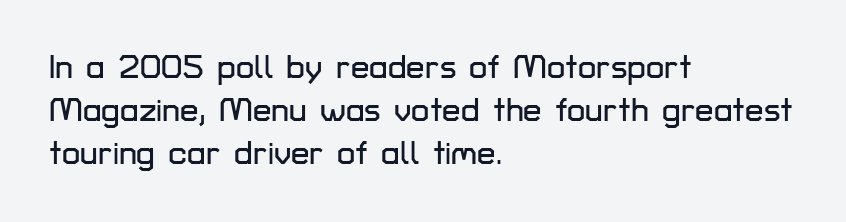
Think of a printed novel: that variable character pitch is what you see here. How would I describe the line gaps? Plain and ordinary. A typesetter would mark this as roman, not italic. Nope, no serifs anywhere on these letters.
